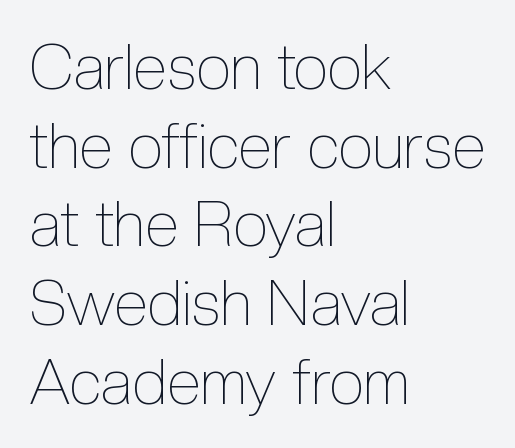
{"italic": "no", "bold": "no", "weight": "thin", "width": "condensed", "x_height": "medium", "monospaced": "no", "underline": "no", "align": "left", "line_spacing": "normal", "line_spacing_ratio": 1.25, "letter_spacing": "normal", "letter_spacing_em": 0.0, "glyph_px": 63}
